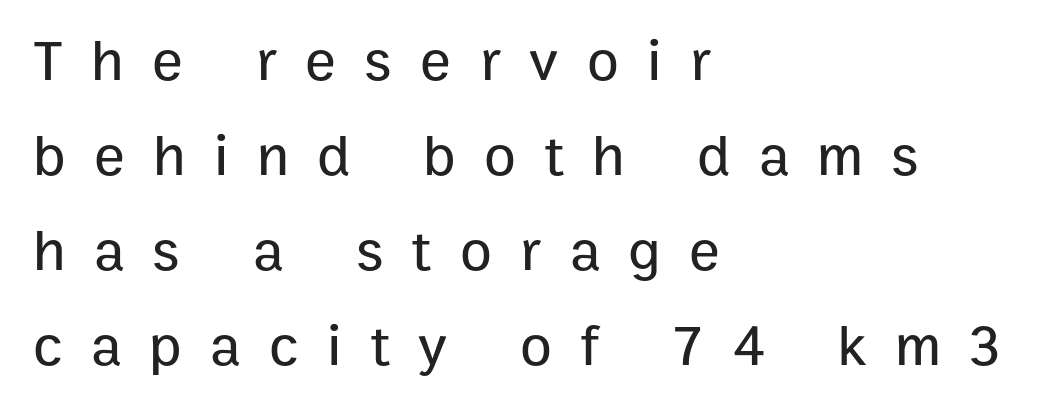
Q: Is the text italic (slanted)? A: No, it is upright.
Q: Is the typeface a serif or a sans-serif typeface? A: Sans-serif.
Q: Is the text underlined? A: No.
Q: How is the paragraph aligned? A: Left-aligned.
Q: Is the spacing between letters normal or unusually wide? A: Unusually wide.
Q: Is the spacing between lines tight, normal or loose? A: Normal.
Q: Width (condensed, normal, or wide)? A: Normal.
Q: Stroke contrast? A: Low.
Q: x-height? A: Medium.
Q: Monospaced? A: No.
